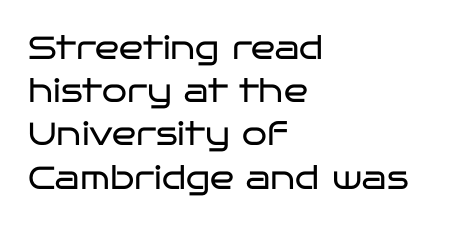
Q: Is the text bold? A: No.
Q: Is the text italic (slanted)? A: No, it is upright.
Q: Is the typeface a serif or a sans-serif typeface? A: Sans-serif.
Q: Is the text underlined? A: No.
Q: How is the paragraph aligned? A: Left-aligned.
Q: Is the spacing between letters normal or unusually wide? A: Normal.
Q: Is the spacing between lines tight, normal or loose? A: Normal.
Q: Width (condensed, normal, or wide)? A: Wide.
Q: Stroke contrast? A: Low.
Q: x-height? A: Large.
Q: Monospaced? A: No.
